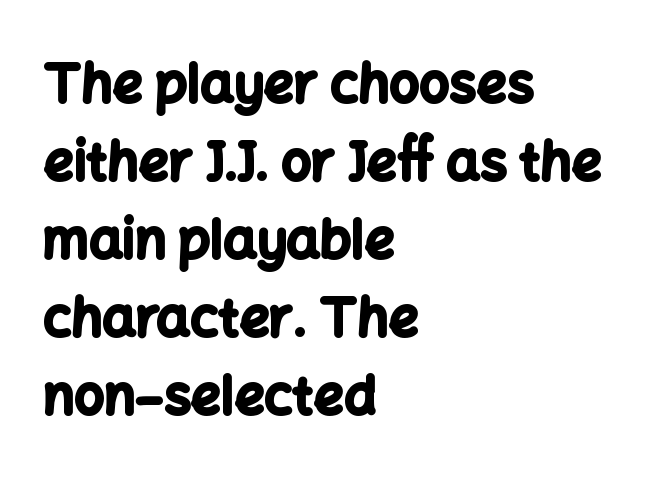
The space beneath each line is pristine and unruled. This block has exactly the height ordinary leading produces. These lines were composed using upright roman letters. You could not count columns in this text — the font is proportionally spaced. The rendering anchors every line to the left-hand side.
